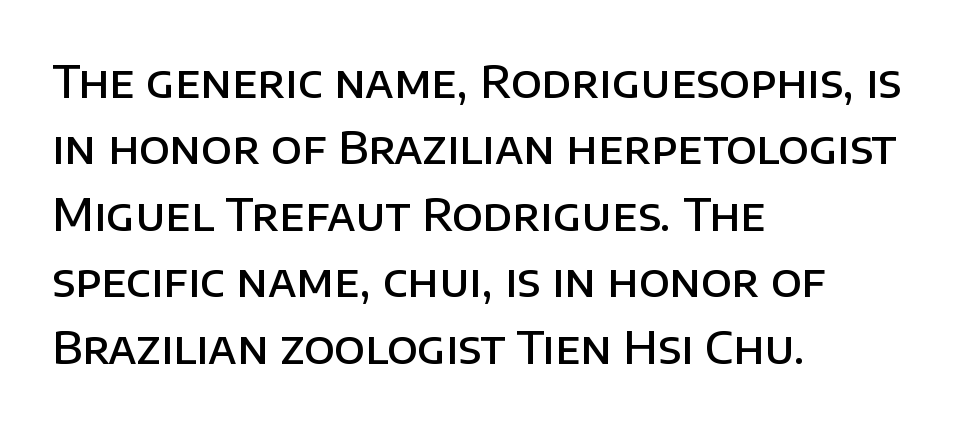
Serif or sans? Sans — the stroke terminals are bare. Spacing verdict: proportional, widths tailored to each character. Is the letter spacing exaggerated? No — it looks like the ordinary default. The area under the type is left untouched. The paragraph shown leans on its left margin.
